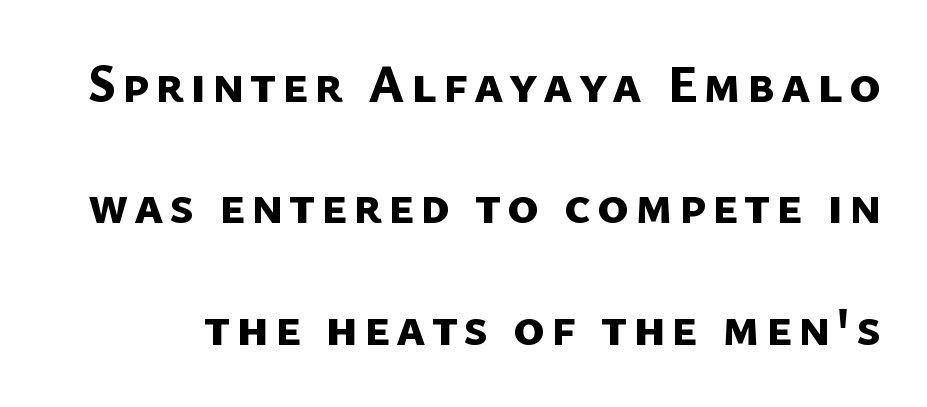
Q: Is the text bold? A: Yes.
Q: Is the typeface a serif or a sans-serif typeface? A: Sans-serif.
Q: Is the text underlined? A: No.
Q: Is the spacing between lines tight, normal or loose? A: Loose.
Q: Width (condensed, normal, or wide)? A: Normal.
Q: Stroke contrast? A: Low.
Q: x-height? A: Medium.
Q: Monospaced? A: No.
